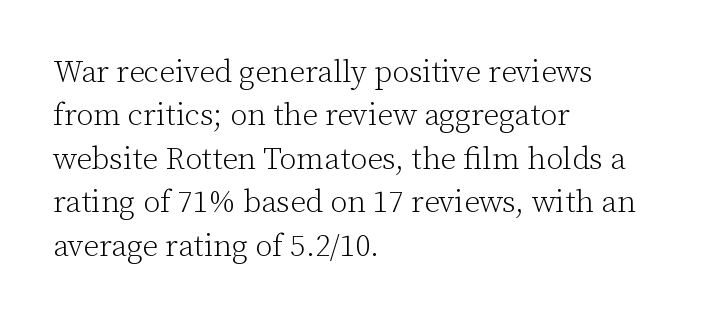
Q: Is the text bold? A: No.
Q: Is the text italic (slanted)? A: No, it is upright.
Q: Is the typeface a serif or a sans-serif typeface? A: Serif.
Q: Is the text underlined? A: No.
Q: How is the paragraph aligned? A: Left-aligned.
Q: Is the spacing between letters normal or unusually wide? A: Normal.
Q: Is the spacing between lines tight, normal or loose? A: Normal.
Q: Width (condensed, normal, or wide)? A: Normal.
Q: Stroke contrast? A: Low.
Q: x-height? A: Medium.
Q: Monospaced? A: No.
